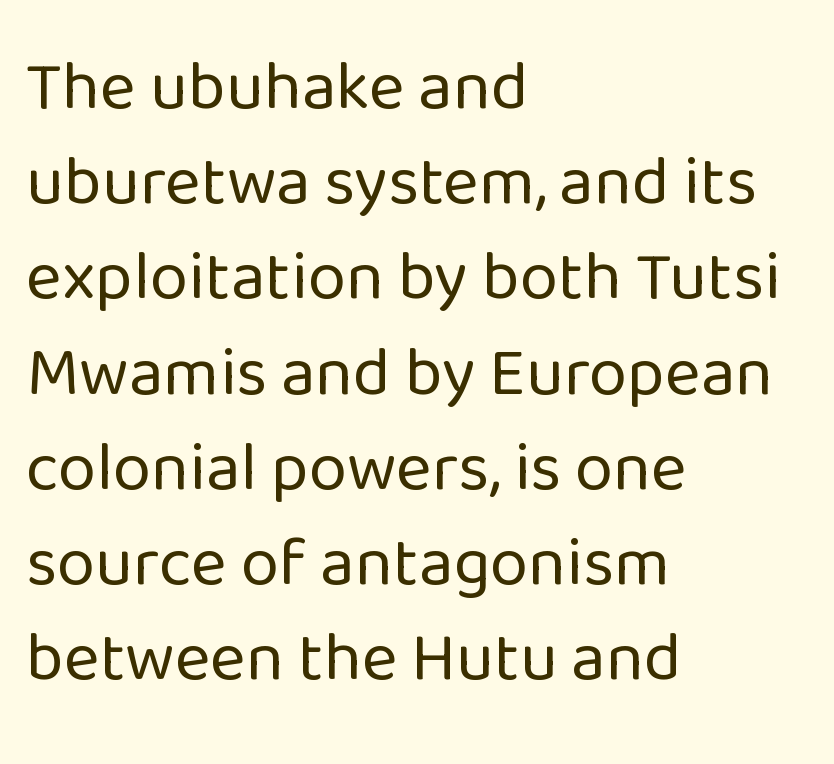
{"serif": "no", "italic": "no", "bold": "no", "weight": "regular", "width": "normal", "stroke_contrast": "low", "x_height": "medium", "monospaced": "no", "underline": "no", "align": "left", "line_spacing": "normal", "line_spacing_ratio": 1.38, "letter_spacing": "normal", "letter_spacing_em": 0.0, "glyph_px": 69}
